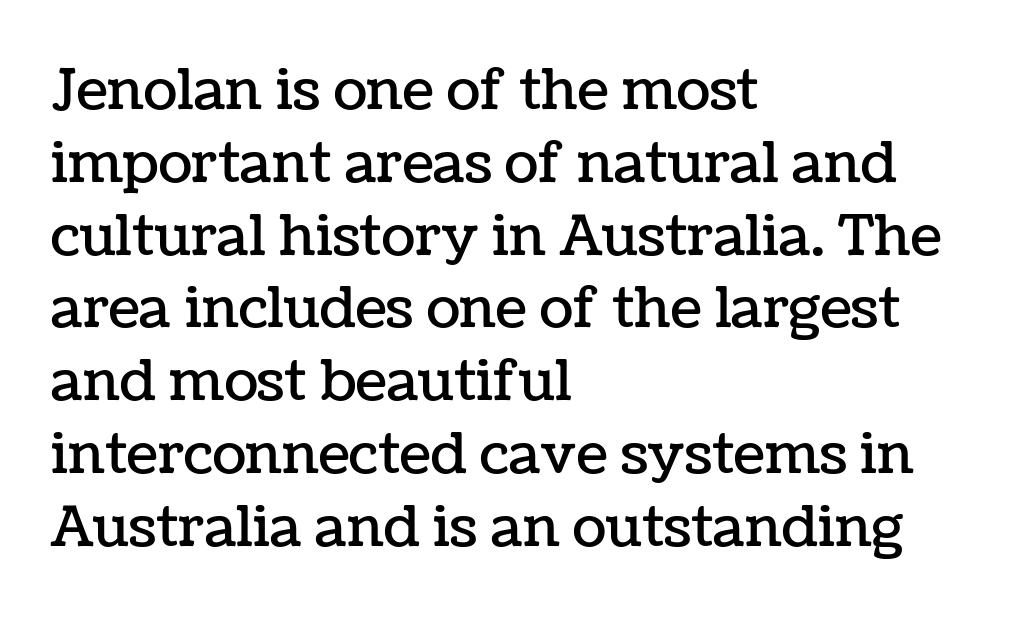
Students, observe: this is what conventionally led text looks like. Clear beneath every line of the passage. This sample is left-justified, so line endings fall wherever the words run out. Spacing verdict: proportional, widths tailored to each character. The lettering holds an erect, upright posture throughout.
